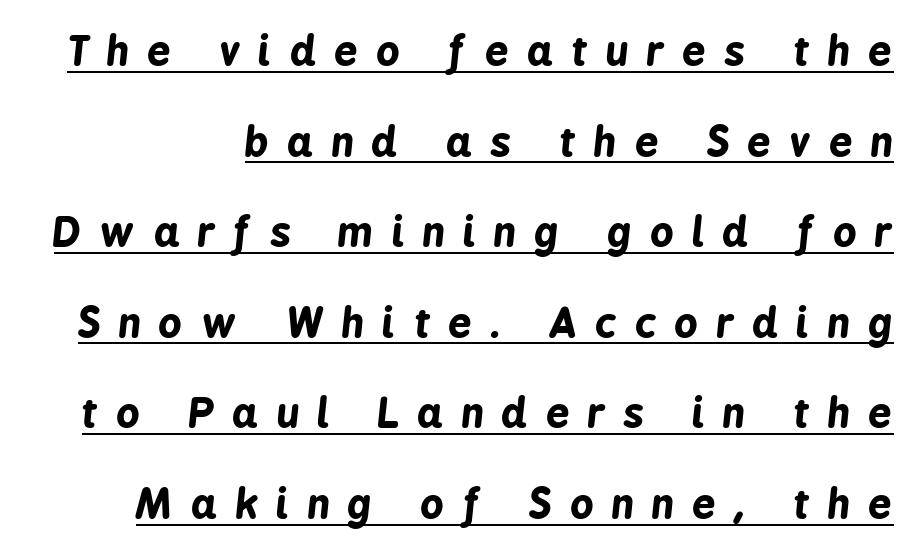
The image shows 41 px bold, condensed type, italic (leaning right); set loose line spacing (2.21x), unusually wide letter spacing (+0.45 em), underlined; low stroke contrast and a medium x-height.
